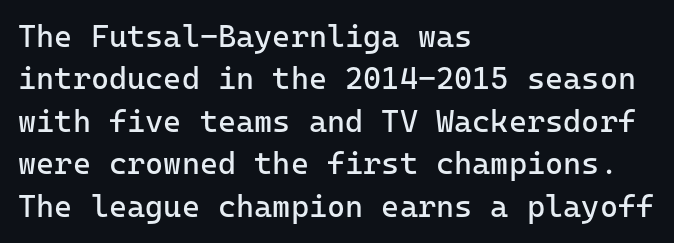
Casual observation: everything's shoved over to the left. Type style note: lacks serifs. Vertically, the passage feels balanced, rows spaced as you'd expect. You could count columns in this text — the font is strictly monospaced. Each stroke keeps to a modest, everyday thickness or less.
